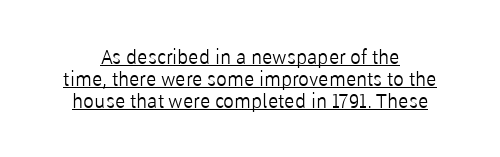
The lettering is marked with a stroke running underneath it. How would I describe the line gaps? Narrow and economical. In terms of posture, this sample is upright. The letterforms sit shoulder to shoulder at normal distance.
